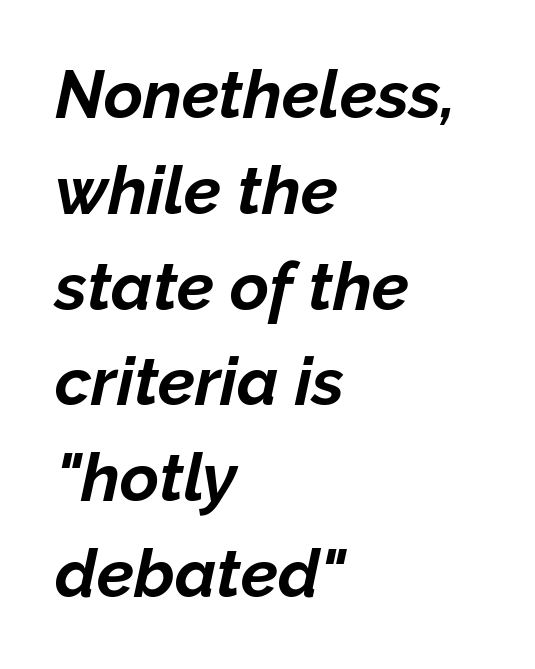
Q: Is the text bold? A: Yes.
Q: Is the text italic (slanted)? A: Yes, it leans right by about 12 degrees.
Q: Is the text underlined? A: No.
Q: How is the paragraph aligned? A: Left-aligned.
Q: Is the spacing between letters normal or unusually wide? A: Normal.
Q: Is the spacing between lines tight, normal or loose? A: Normal.
Q: Width (condensed, normal, or wide)? A: Normal.
Q: Stroke contrast? A: Low.
Q: x-height? A: Medium.
Q: Monospaced? A: No.
